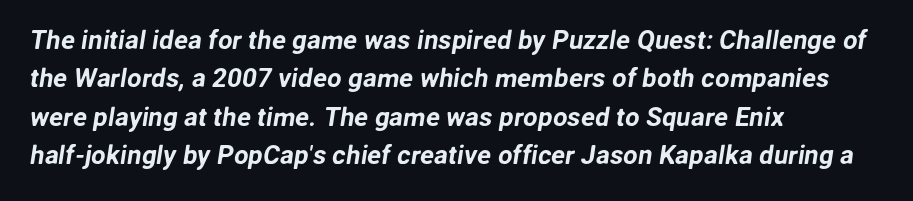
{"underline": "no", "align": "left", "line_spacing": "normal", "line_spacing_ratio": 1.48, "letter_spacing": "normal", "letter_spacing_em": 0.0, "glyph_px": 26}
